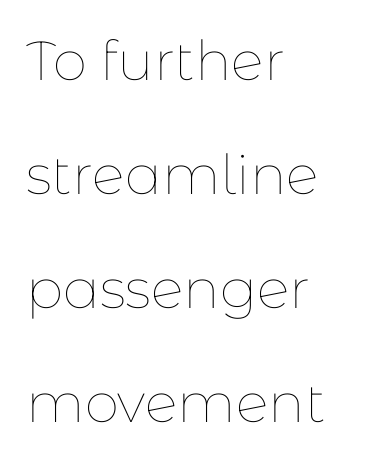
Plain, unruled lines of type. Each line starts at the same left margin while the right side varies. No heavy texture on the line: the type isn't bold. These lines are rendered in a variable-pitch font.
